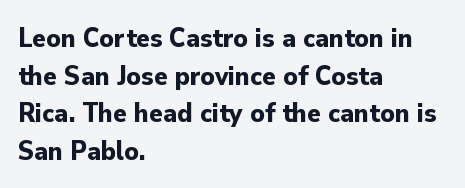
The image shows 28 px bold sans-serif type, upright; set left-aligned, normal line spacing (1.34x), normal letter spacing, not underlined; low stroke contrast and a small x-height.
